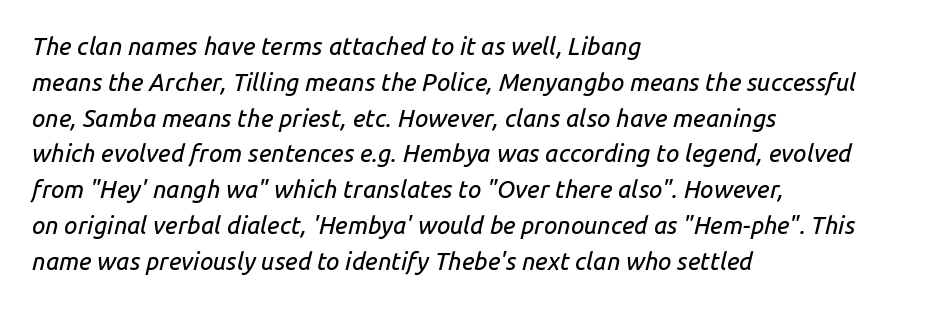
Q: Is the text italic (slanted)? A: Yes, it leans right by about 14 degrees.
Q: Is the text underlined? A: No.
Q: How is the paragraph aligned? A: Left-aligned.
Q: Is the spacing between letters normal or unusually wide? A: Normal.
Q: Is the spacing between lines tight, normal or loose? A: Normal.
